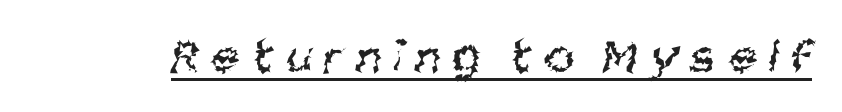
Is this a fixed-width face? No — the glyphs have proportional, varying widths. Compared with typical body copy, the letter spacing here is much looser. Typographically, this falls in the sans-serif category. A baseline rule has been typeset under these characters.
